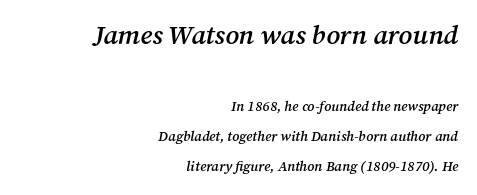
The letters are slanted; this is an italic face. Typographic density is moderately raised because the face is semibold. The designer dialed line spacing up above the default. Caption: standard tracking, unaltered. Clear beneath every line of the passage. Leftover space on each line is placed entirely before the opening word.
